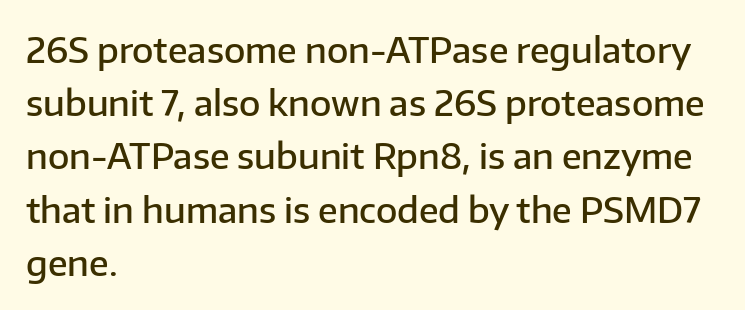
Q: Is the text bold? A: Semi-bold.
Q: Is the text italic (slanted)? A: No, it is upright.
Q: Is the typeface a serif or a sans-serif typeface? A: Sans-serif.
Q: Is the text underlined? A: No.
Q: How is the paragraph aligned? A: Left-aligned.
Q: Is the spacing between letters normal or unusually wide? A: Normal.
Q: Is the spacing between lines tight, normal or loose? A: Normal.
Q: Width (condensed, normal, or wide)? A: Normal.
Q: Stroke contrast? A: Low.
Q: x-height? A: Medium.
Q: Monospaced? A: No.
